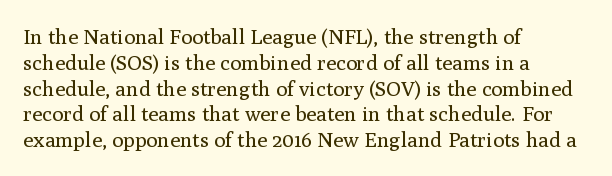
Visually the block forms a straight wall on the left and a jagged coastline on the right. This sample uses plain, unmodified letter spacing. The face looks like a standard text weight, possibly lighter. Check under the words: just untouched page. Does the lettering tilt? It doesn't — this is upright.
